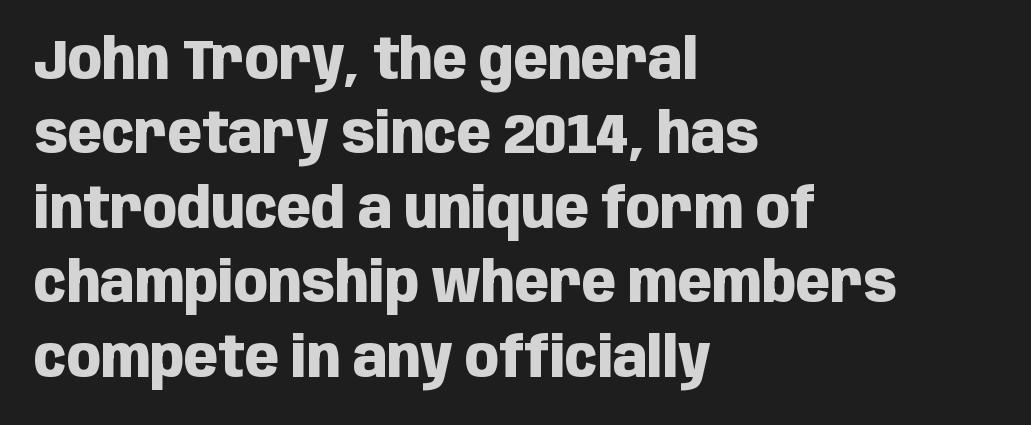
{"serif": "no", "italic": "no", "bold": "yes", "weight": "heavy", "width": "condensed", "stroke_contrast": "low", "x_height": "large", "monospaced": "no", "underline": "no", "align": "left", "line_spacing": "normal", "line_spacing_ratio": 1.33, "letter_spacing": "normal", "letter_spacing_em": 0.0, "glyph_px": 56}
